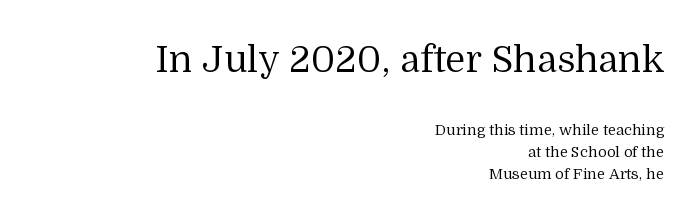
Q: Is the text bold? A: No.
Q: Is the text italic (slanted)? A: No, it is upright.
Q: Is the typeface a serif or a sans-serif typeface? A: Serif.
Q: Is the text underlined? A: No.
Q: How is the paragraph aligned? A: Right-aligned.
Q: Is the spacing between letters normal or unusually wide? A: Normal.
Q: Is the spacing between lines tight, normal or loose? A: Normal.
Q: Which block of text is set in a larger size, the first (top) or the second (bottom)? A: The first (top) one.
Q: Width (condensed, normal, or wide)? A: Normal.
Q: Stroke contrast? A: Medium.
Q: x-height? A: Medium.
Q: Monospaced? A: No.
